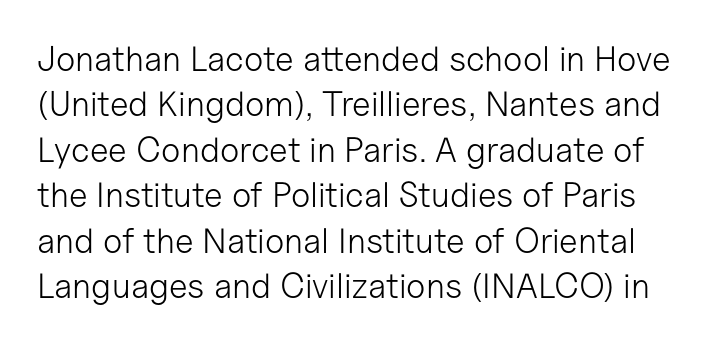
Beneath every word, the page is bare. The font's upright variant was chosen for this text. This block has exactly the height ordinary leading produces. The text was rendered using a sans face with plain stroke endings. Varying glyph widths throughout — classic text-font behaviour.
